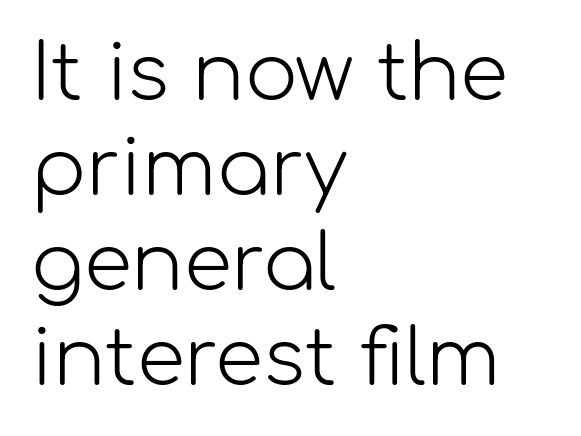
The image shows 78 px light sans-serif type, upright; set left-aligned, line spacing 1.22x, normal letter spacing, not underlined; low stroke contrast and a medium x-height.
